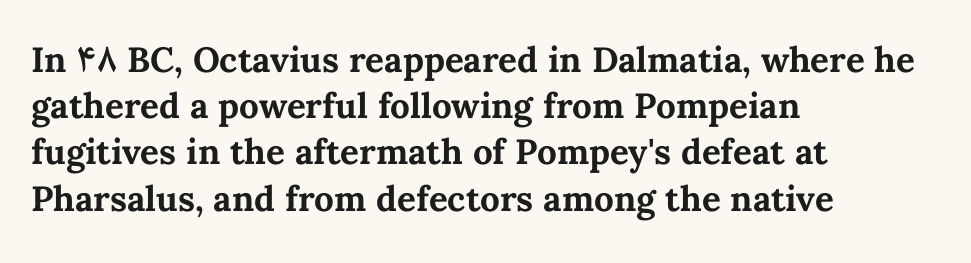
{"italic": "no", "bold": "yes", "weight": "bold", "width": "normal", "stroke_contrast": "medium", "x_height": "medium", "monospaced": "no", "underline": "no", "align": "left", "line_spacing": "normal", "line_spacing_ratio": 1.32, "letter_spacing": "normal", "letter_spacing_em": 0.0, "glyph_px": 35}
